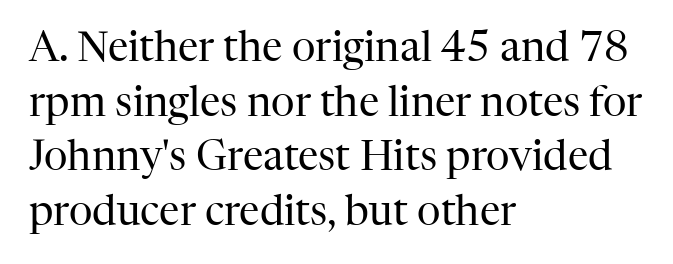
Q: Is the text bold? A: No.
Q: Is the text italic (slanted)? A: No, it is upright.
Q: Is the typeface a serif or a sans-serif typeface? A: Serif.
Q: Is the text underlined? A: No.
Q: How is the paragraph aligned? A: Left-aligned.
Q: Is the spacing between letters normal or unusually wide? A: Normal.
Q: Is the spacing between lines tight, normal or loose? A: Normal.
Q: Width (condensed, normal, or wide)? A: Normal.
Q: Stroke contrast? A: High.
Q: x-height? A: Medium.
Q: Monospaced? A: No.
